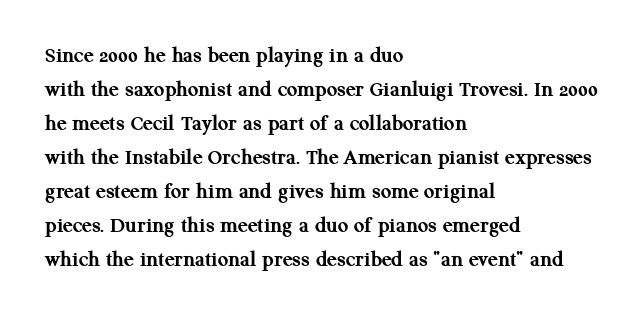
Q: Is the text bold? A: Yes.
Q: Is the text italic (slanted)? A: No, it is upright.
Q: Is the text underlined? A: No.
Q: How is the paragraph aligned? A: Left-aligned.
Q: Is the spacing between letters normal or unusually wide? A: Normal.
Q: Is the spacing between lines tight, normal or loose? A: Normal.
